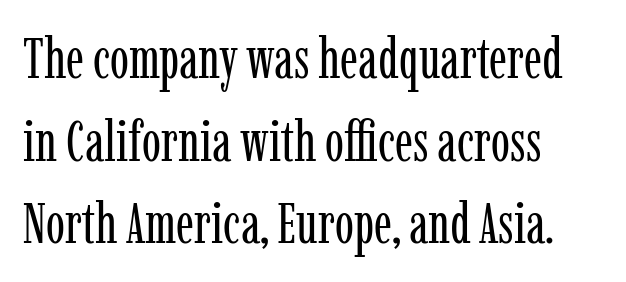
{"serif": "yes", "italic": "no", "bold": "no", "weight": "regular", "width": "condensed", "stroke_contrast": "low", "x_height": "medium", "monospaced": "no", "underline": "no", "align": "left", "line_spacing": "normal", "line_spacing_ratio": 1.45, "letter_spacing": "normal", "letter_spacing_em": 0.0, "glyph_px": 57}
